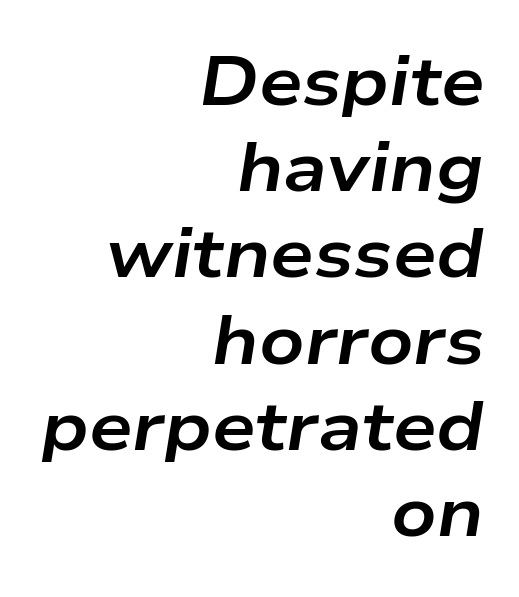
The image shows 69 px bold, wide type, italic (leaning right); set right-aligned, normal line spacing (1.25x), normal letter spacing, not underlined; low stroke contrast and a medium x-height.
